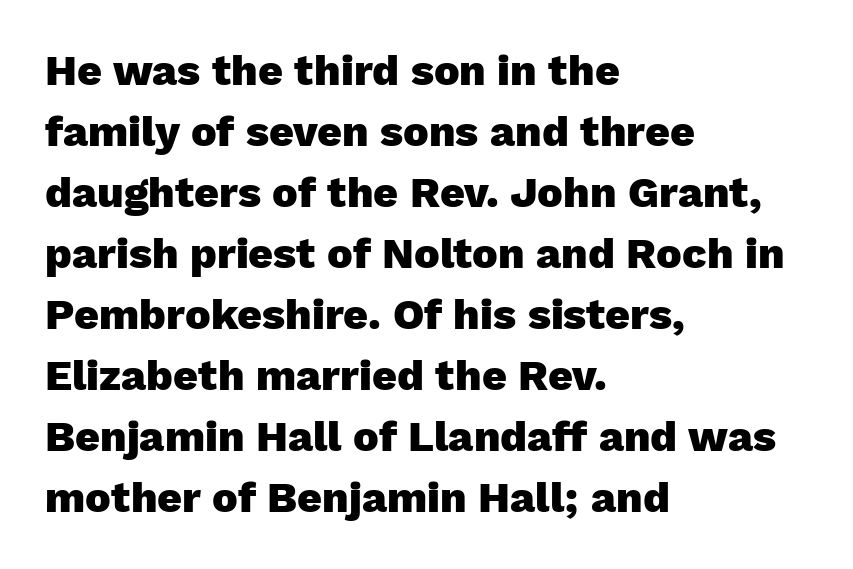
Typeset ragged right — the left edge is the straight one. Here the designer chose a conventional face with non-uniform glyph widths. Leading: standard. To sum up the face: it is a sans, with no serifs.
